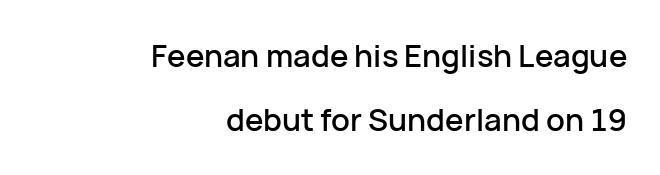
{"serif": "no", "italic": "no", "width": "normal", "stroke_contrast": "low", "x_height": "medium", "monospaced": "no", "underline": "no", "align": "right", "line_spacing": "loose", "line_spacing_ratio": 2.08, "letter_spacing": "normal", "letter_spacing_em": 0.0, "glyph_px": 31}
